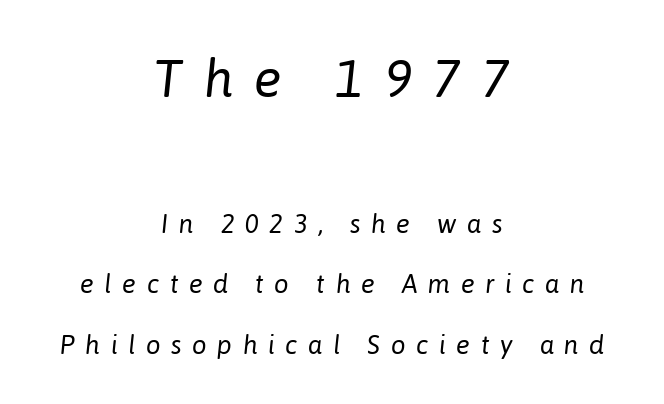
Q: Is the text bold? A: No.
Q: Is the text italic (slanted)? A: Yes, it leans right by about 6 degrees.
Q: Is the text underlined? A: No.
Q: How is the paragraph aligned? A: Centered.
Q: Is the spacing between letters normal or unusually wide? A: Unusually wide.
Q: Is the spacing between lines tight, normal or loose? A: Loose.
Q: Which block of text is set in a larger size, the first (top) or the second (bottom)? A: The first (top) one.
Q: Width (condensed, normal, or wide)? A: Normal.
Q: Stroke contrast? A: Low.
Q: x-height? A: Medium.
Q: Monospaced? A: No.
